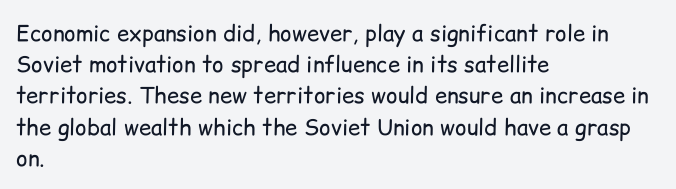
{"italic": "no", "bold": "no", "underline": "no", "align": "left", "line_spacing": "normal", "line_spacing_ratio": 1.42, "letter_spacing": "normal", "letter_spacing_em": 0.0, "glyph_px": 22}
